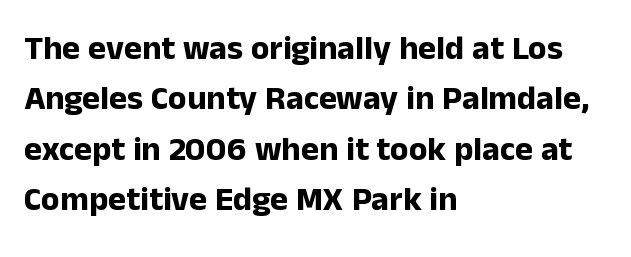
Q: Is the text bold? A: Yes.
Q: Is the text italic (slanted)? A: No, it is upright.
Q: Is the typeface a serif or a sans-serif typeface? A: Sans-serif.
Q: Is the text underlined? A: No.
Q: How is the paragraph aligned? A: Left-aligned.
Q: Is the spacing between letters normal or unusually wide? A: Normal.
Q: Is the spacing between lines tight, normal or loose? A: Normal.
Q: Width (condensed, normal, or wide)? A: Normal.
Q: Stroke contrast? A: Low.
Q: x-height? A: Medium.
Q: Monospaced? A: No.
